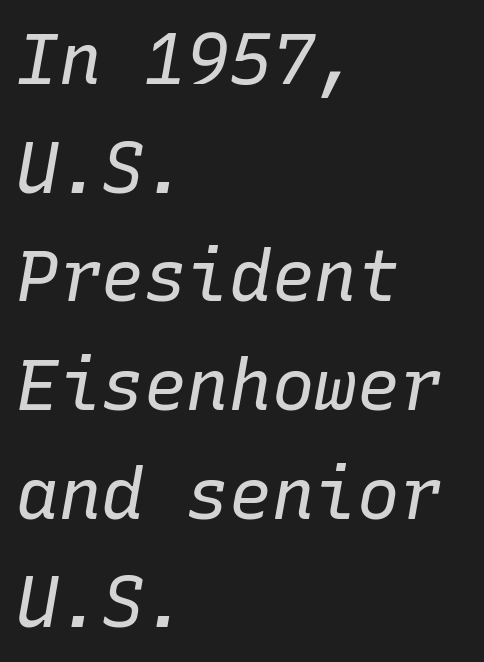
The image shows 71 px regular-weight type, italic (leaning right), monospaced; set left-aligned, normal line spacing (1.53x), normal letter spacing, not underlined; low stroke contrast and a medium x-height.
